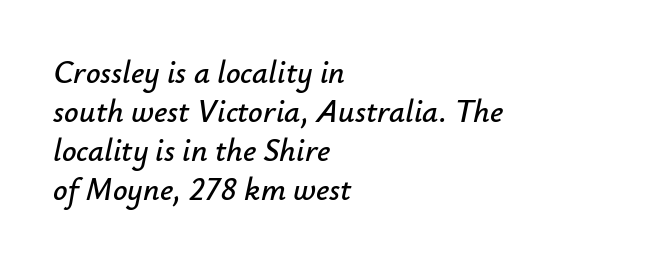
The image shows 32 px text type, italic (leaning right); set left-aligned, line spacing 1.22x, normal letter spacing, not underlined; low stroke contrast and a small x-height.
